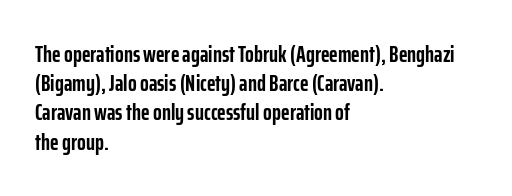
Q: Is the text bold? A: Yes.
Q: Is the text italic (slanted)? A: No, it is upright.
Q: Is the text underlined? A: No.
Q: How is the paragraph aligned? A: Left-aligned.
Q: Is the spacing between letters normal or unusually wide? A: Normal.
Q: Is the spacing between lines tight, normal or loose? A: Normal.
